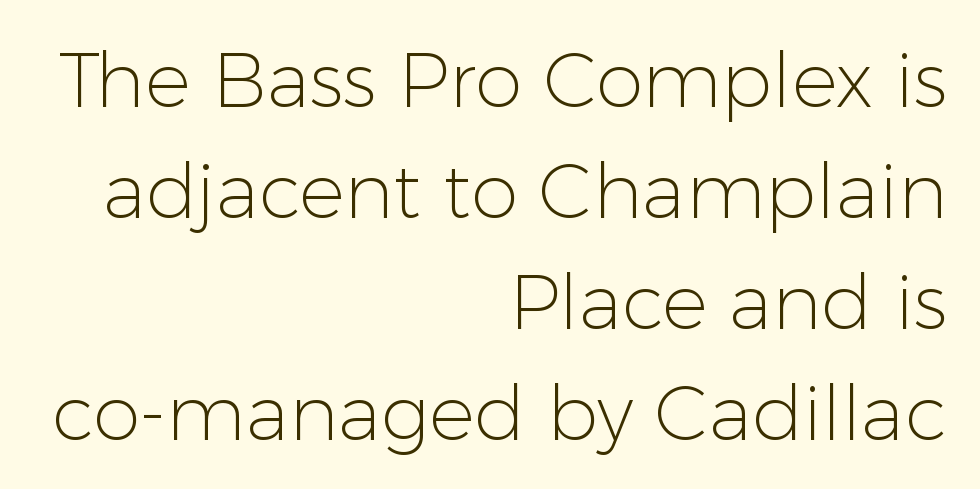
Q: Is the text bold? A: No.
Q: Is the text italic (slanted)? A: No, it is upright.
Q: Is the typeface a serif or a sans-serif typeface? A: Sans-serif.
Q: Is the text underlined? A: No.
Q: How is the paragraph aligned? A: Right-aligned.
Q: Is the spacing between letters normal or unusually wide? A: Normal.
Q: Is the spacing between lines tight, normal or loose? A: Normal.
Q: Width (condensed, normal, or wide)? A: Normal.
Q: Stroke contrast? A: Low.
Q: x-height? A: Medium.
Q: Monospaced? A: No.
